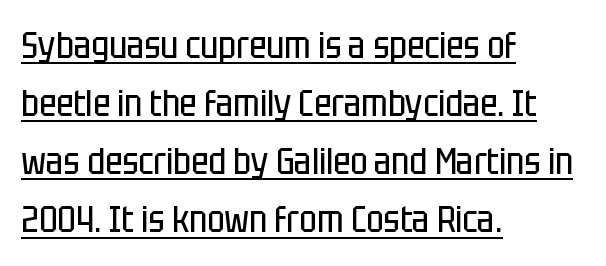
The image shows 37 px regular-weight, condensed sans-serif type, upright; set left-aligned, normal line spacing (1.57x), normal letter spacing, underlined; low stroke contrast and a large x-height.
